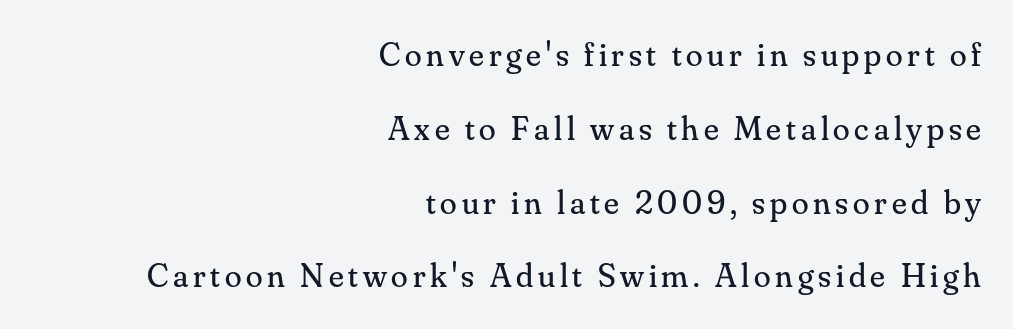
The image shows 34 px regular-weight serif type, upright; set right-aligned, loose line spacing (2.17x), not underlined; medium stroke contrast and a small x-height.
